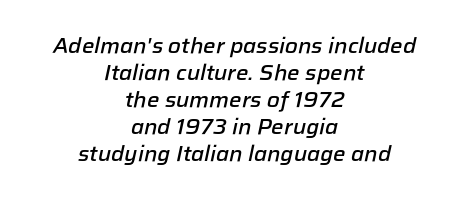
Q: Is the text bold? A: Semi-bold.
Q: Is the text italic (slanted)? A: Yes, it leans right by about 12 degrees.
Q: Is the text underlined? A: No.
Q: How is the paragraph aligned? A: Centered.
Q: Is the spacing between letters normal or unusually wide? A: Normal.
